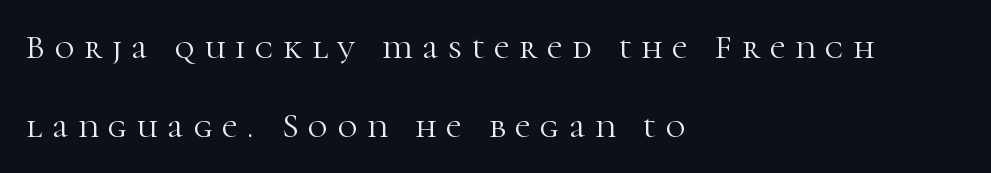
Q: Is the text bold? A: No.
Q: Is the text italic (slanted)? A: No, it is upright.
Q: Is the typeface a serif or a sans-serif typeface? A: Serif.
Q: Is the text underlined? A: No.
Q: How is the paragraph aligned? A: Left-aligned.
Q: Is the spacing between letters normal or unusually wide? A: Unusually wide.
Q: Is the spacing between lines tight, normal or loose? A: Loose.
Q: Width (condensed, normal, or wide)? A: Normal.
Q: Stroke contrast? A: High.
Q: x-height? A: Medium.
Q: Monospaced? A: No.
